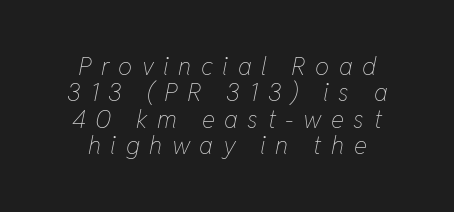
{"italic": "yes", "lean": "right", "slant_degrees": 11, "bold": "no", "underline": "no", "align": "center", "line_spacing": "tight", "line_spacing_ratio": 1.06, "letter_spacing": "wide", "letter_spacing_em": 0.38, "glyph_px": 25}
